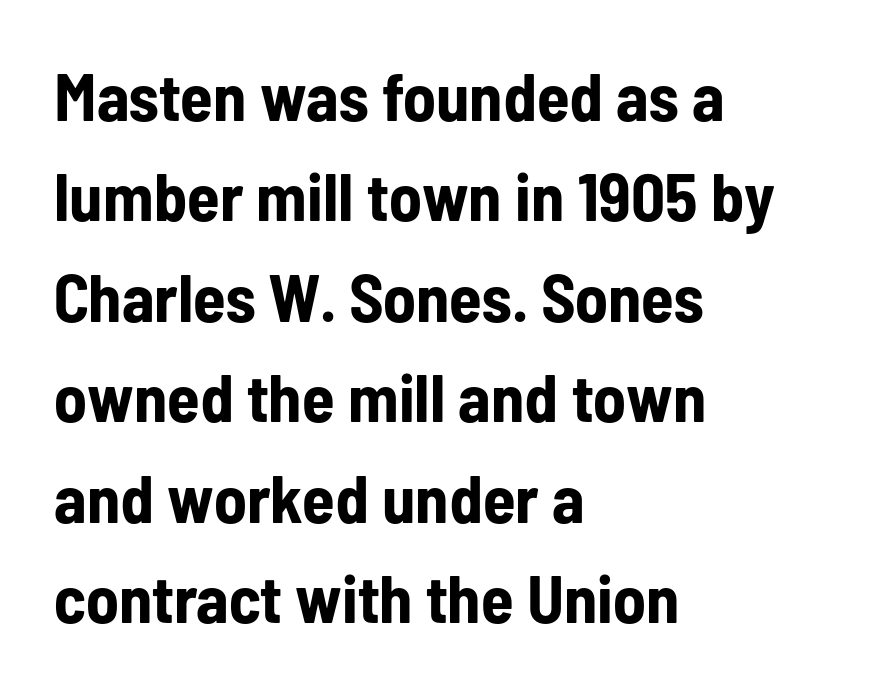
The image shows 67 px bold, condensed sans-serif type, upright; set left-aligned, normal line spacing (1.5x), normal letter spacing, not underlined; low stroke contrast and a medium x-height.
